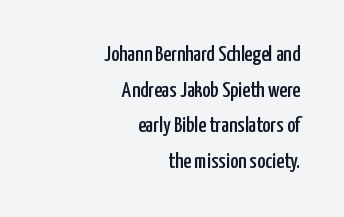
Q: Is the text italic (slanted)? A: No, it is upright.
Q: Is the text underlined? A: No.
Q: How is the paragraph aligned? A: Right-aligned.
Q: Is the spacing between letters normal or unusually wide? A: Normal.
Q: Is the spacing between lines tight, normal or loose? A: Normal.
